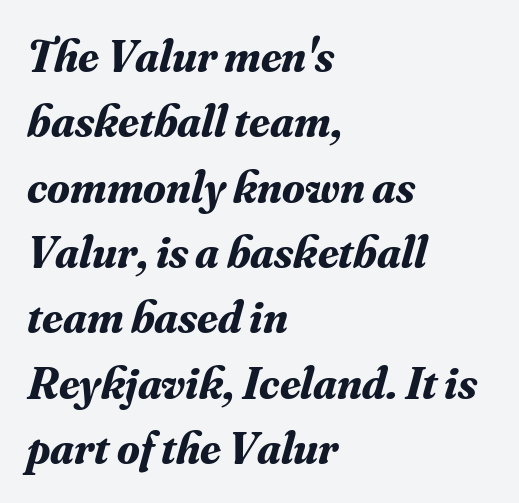
{"serif": "yes", "italic": "yes", "lean": "right", "slant_degrees": 16, "bold": "yes", "weight": "bold", "width": "normal", "stroke_contrast": "medium", "x_height": "small", "monospaced": "no", "underline": "no", "align": "left", "line_spacing": "normal", "line_spacing_ratio": 1.42, "letter_spacing": "normal", "letter_spacing_em": 0.0, "glyph_px": 46}
